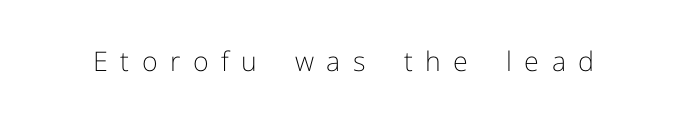
Ascenders rise straight up at ninety degrees. Vertical stems look standard width or narrower in stroke. Plain, unruled lines of type. In terms of letterspacing, this is a distinctly airy, spread setting.
